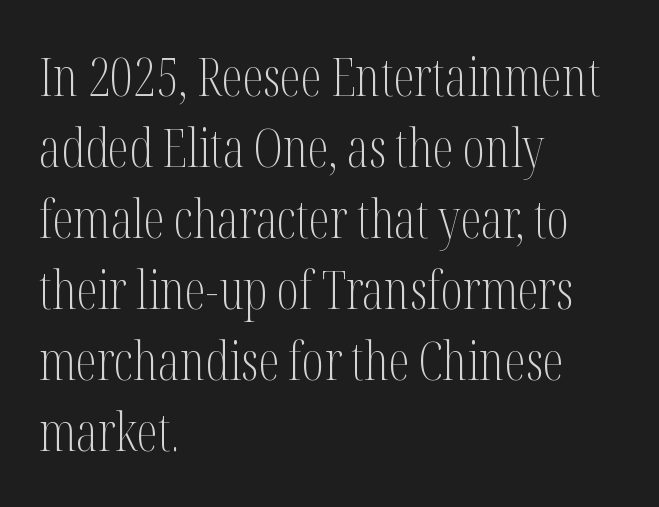
The image shows 53 px light, condensed serif type, upright; set left-aligned, normal line spacing (1.34x), normal letter spacing, not underlined; medium stroke contrast and a medium x-height.
